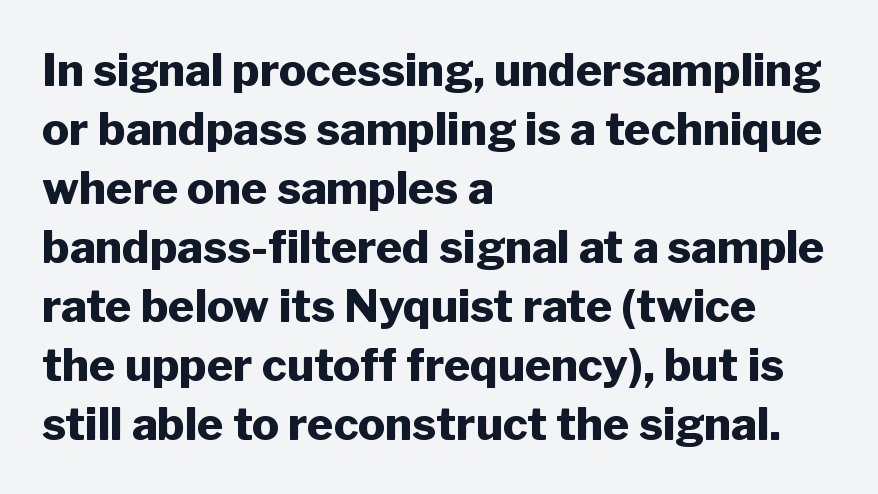
Horizontal alignment here is leftward, the default for most running prose. The passage shown is emphatically bold. This is sans-serif lettering, the kind often seen on screens and signage. Is this a fixed-width face? No — the glyphs have proportional, varying widths. How are the letters spaced? Ordinarily, with no added tracking.
